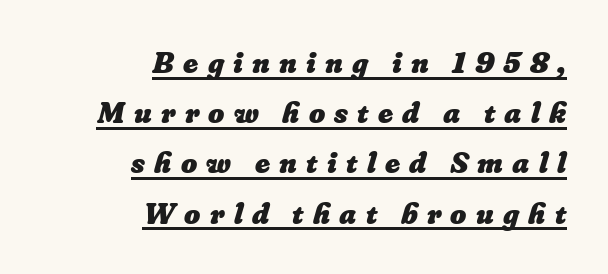
Q: Is the text bold? A: Yes.
Q: Is the text underlined? A: Yes.
Q: How is the paragraph aligned? A: Right-aligned.
Q: Is the spacing between letters normal or unusually wide? A: Unusually wide.
Q: Is the spacing between lines tight, normal or loose? A: Normal.
Q: Width (condensed, normal, or wide)? A: Normal.
Q: Stroke contrast? A: Low.
Q: x-height? A: Small.
Q: Monospaced? A: No.
